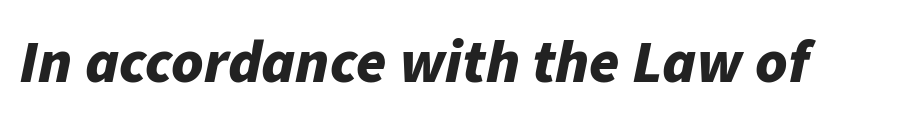
Q: Is the text bold? A: Yes.
Q: Is the text italic (slanted)? A: Yes, it leans right by about 11 degrees.
Q: Is the text underlined? A: No.
Q: Is the spacing between letters normal or unusually wide? A: Normal.
Q: Width (condensed, normal, or wide)? A: Normal.
Q: Stroke contrast? A: Low.
Q: x-height? A: Medium.
Q: Monospaced? A: No.
